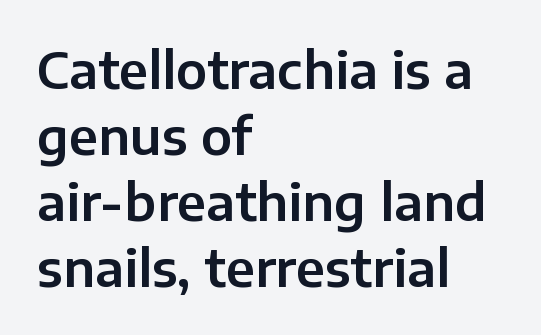
Q: Is the text italic (slanted)? A: No, it is upright.
Q: Is the typeface a serif or a sans-serif typeface? A: Sans-serif.
Q: Is the text underlined? A: No.
Q: How is the paragraph aligned? A: Left-aligned.
Q: Is the spacing between letters normal or unusually wide? A: Normal.
Q: Is the spacing between lines tight, normal or loose? A: Normal.
Q: Width (condensed, normal, or wide)? A: Normal.
Q: Stroke contrast? A: Low.
Q: x-height? A: Medium.
Q: Monospaced? A: No.
